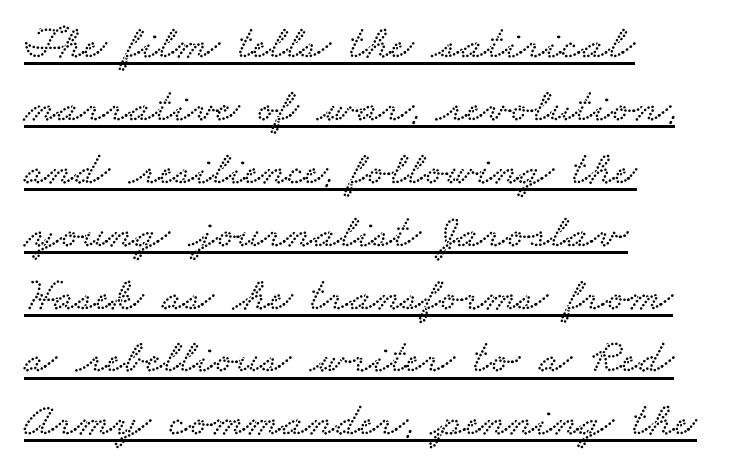
Reading down the block, your eye returns to a fixed left position each line. A typographer would call this underscored text. Each letter keeps its own natural width here, so spacing adapts to shape. The text was rendered using a seriffed face with decorative stroke endings. Honestly, the row spacing looks completely unremarkable. The face used here is rendered with its standard letterfit.
